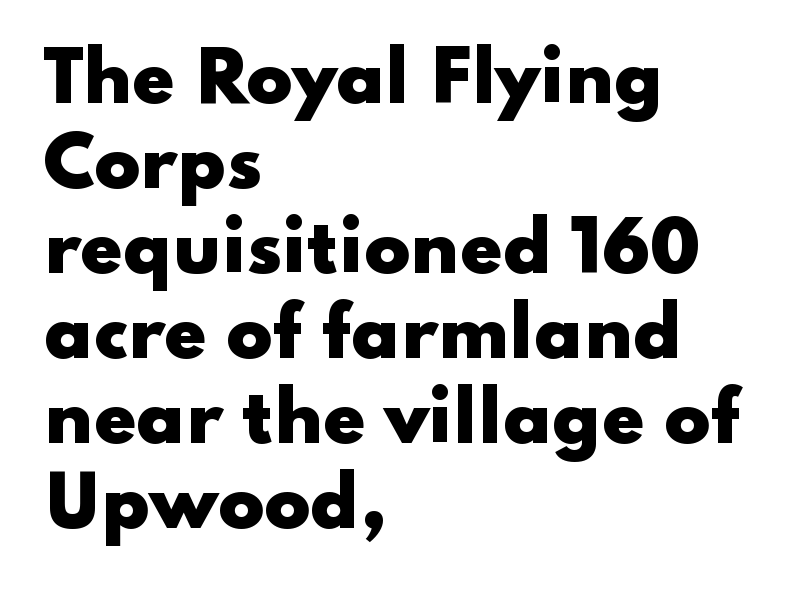
This block has exactly the height ordinary leading produces. Type style note: lacks serifs. Default kerning and tracking; the words read as compact shapes. Do the characters align in a grid? No, the font is proportional.
